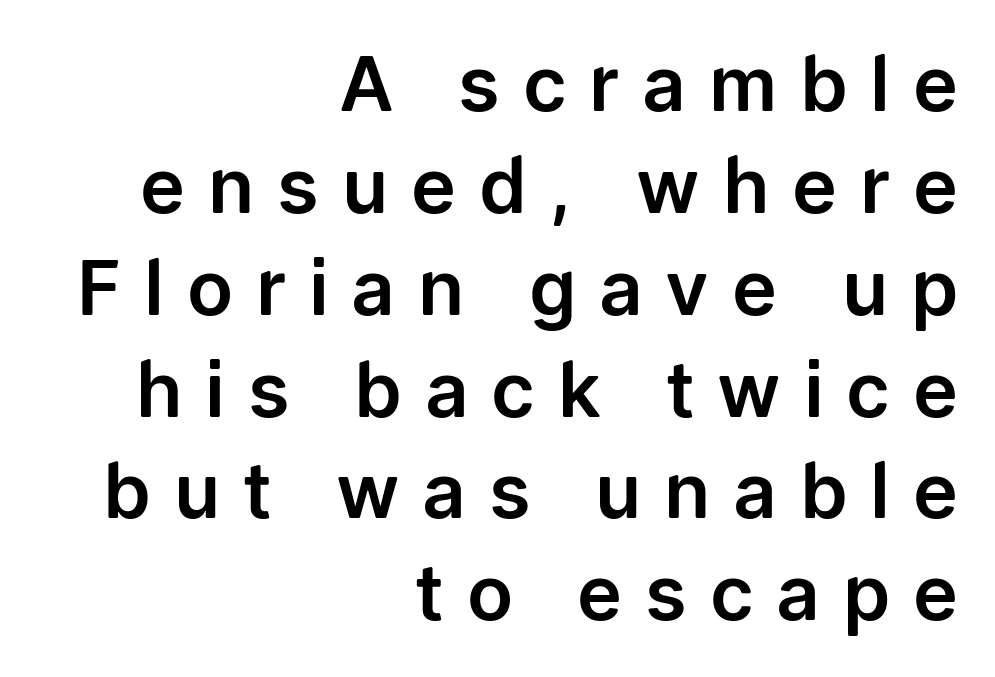
{"serif": "no", "italic": "no", "width": "normal", "stroke_contrast": "low", "x_height": "medium", "monospaced": "no", "underline": "no", "align": "right", "line_spacing": "normal", "line_spacing_ratio": 1.34, "letter_spacing": "wide", "letter_spacing_em": 0.3, "glyph_px": 76}
